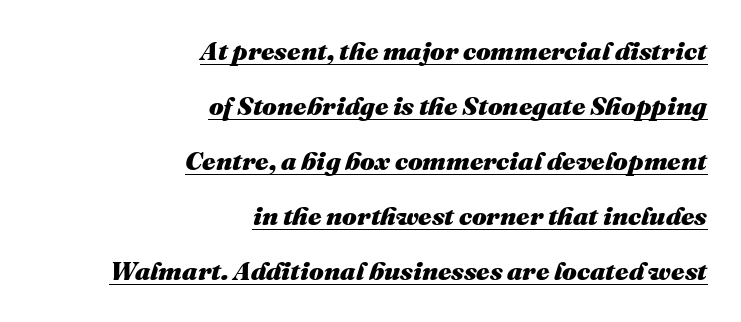
Successive baselines arrive slowly, with a big drop between each. Caption: bold face, heavy strokes. Alignment: flush right. Would a proofreader flag this as italicized? Yes. A typographer would call this underscored text.
